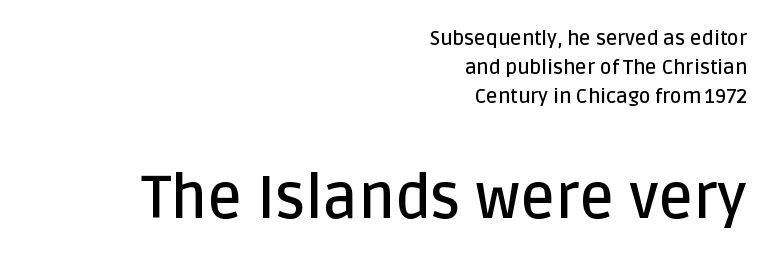
{"serif": "no", "italic": "no", "bold": "semi", "weight": "semibold", "width": "normal", "stroke_contrast": "low", "x_height": "large", "monospaced": "no", "underline": "no", "align": "right", "line_spacing": "normal", "line_spacing_ratio": 1.46, "letter_spacing": "normal", "letter_spacing_em": 0.0, "larger_block": "second", "size_ratio": 3.0, "glyph_px": 60}
